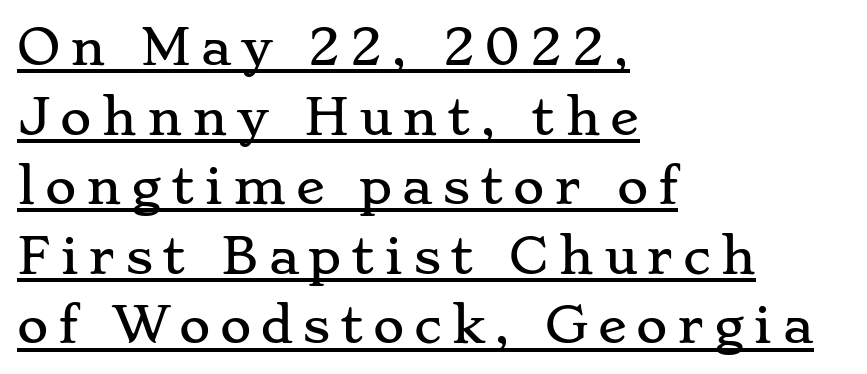
Compared with typical body copy, the letter spacing here is much looser. The lines sit at an ordinary, default distance from one another. Spacing verdict: proportional, widths tailored to each character. In terms of letterform style, serifs are clearly present. Like a heading marked for emphasis, these lines bear an underscore. This is roman type, the default non-slanted kind.
